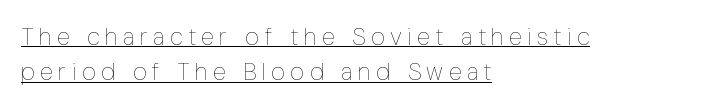
Q: Is the text bold? A: No.
Q: Is the text italic (slanted)? A: No, it is upright.
Q: Is the text underlined? A: Yes.
Q: How is the paragraph aligned? A: Left-aligned.
Q: Is the spacing between letters normal or unusually wide? A: Unusually wide.
Q: Is the spacing between lines tight, normal or loose? A: Normal.
